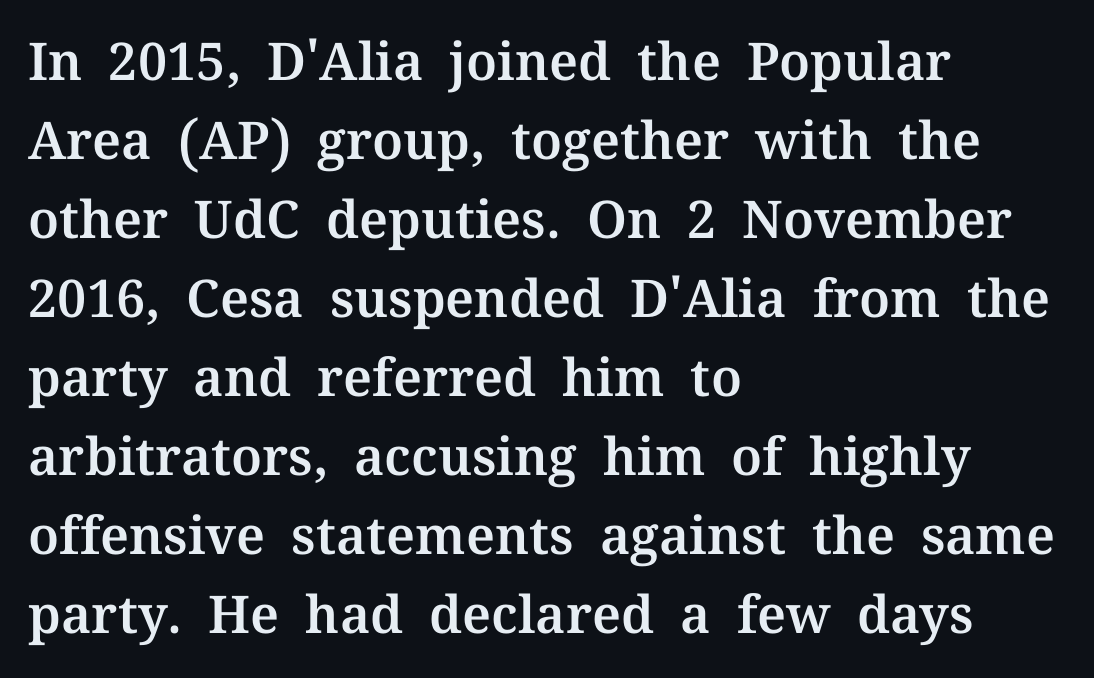
Compared with typical paragraphs, the rows here are spaced about the same. This sample has the flowing, uneven cadence of proportional lettering. Check where the strokes stop: tiny serifs finish them off. This is roman type, the default non-slanted kind.
